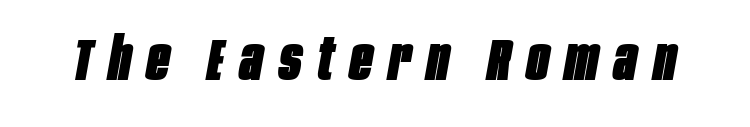
{"italic": "yes", "lean": "right", "slant_degrees": 10, "bold": "yes", "weight": "heavy", "width": "condensed", "stroke_contrast": "low", "x_height": "large", "monospaced": "no", "underline": "no", "letter_spacing": "wide", "letter_spacing_em": 0.27, "glyph_px": 60}
